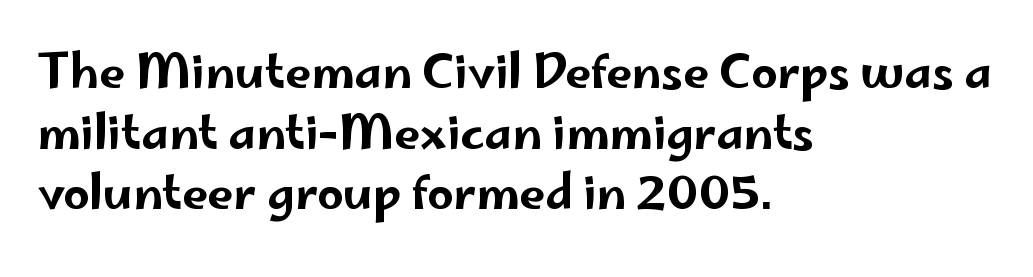
Q: Is the text italic (slanted)? A: No, it is upright.
Q: Is the typeface a serif or a sans-serif typeface? A: Sans-serif.
Q: Is the text underlined? A: No.
Q: How is the paragraph aligned? A: Left-aligned.
Q: Is the spacing between letters normal or unusually wide? A: Normal.
Q: Is the spacing between lines tight, normal or loose? A: Normal.
Q: Width (condensed, normal, or wide)? A: Wide.
Q: Stroke contrast? A: Low.
Q: x-height? A: Small.
Q: Monospaced? A: No.
